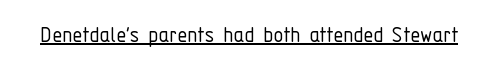
The image shows 25 px text type, upright; set normal letter spacing, underlined.
